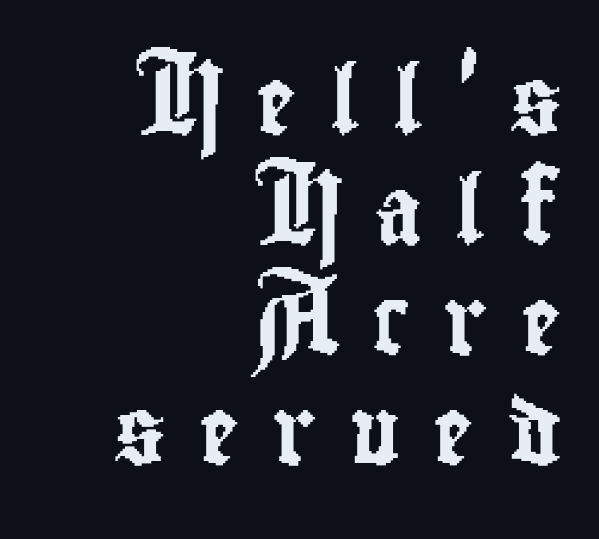
Q: Is the text italic (slanted)? A: No, it is upright.
Q: Is the typeface a serif or a sans-serif typeface? A: Sans-serif.
Q: Is the text underlined? A: No.
Q: How is the paragraph aligned? A: Right-aligned.
Q: Is the spacing between letters normal or unusually wide? A: Unusually wide.
Q: Is the spacing between lines tight, normal or loose? A: Normal.
Q: Width (condensed, normal, or wide)? A: Condensed.
Q: Stroke contrast? A: Low.
Q: x-height? A: Small.
Q: Monospaced? A: No.
